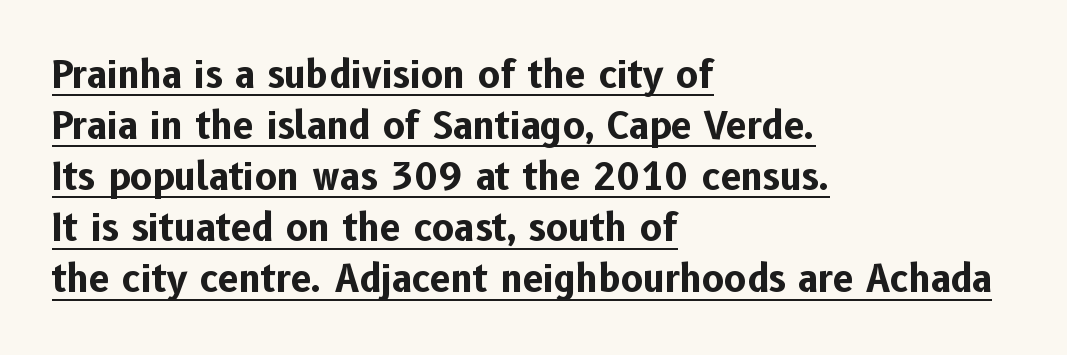
The image shows 37 px bold sans-serif type, upright; set left-aligned, normal line spacing (1.38x), normal letter spacing, underlined; low stroke contrast and a medium x-height.
